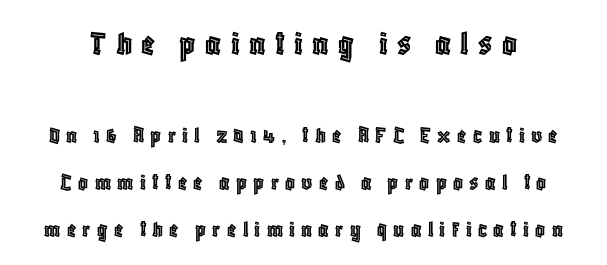
Q: Is the text italic (slanted)? A: No, it is upright.
Q: Is the text underlined? A: No.
Q: Is the spacing between letters normal or unusually wide? A: Unusually wide.
Q: Is the spacing between lines tight, normal or loose? A: Loose.
Q: Which block of text is set in a larger size, the first (top) or the second (bottom)? A: The first (top) one.
Q: Width (condensed, normal, or wide)? A: Condensed.
Q: x-height? A: Large.
Q: Monospaced? A: No.
